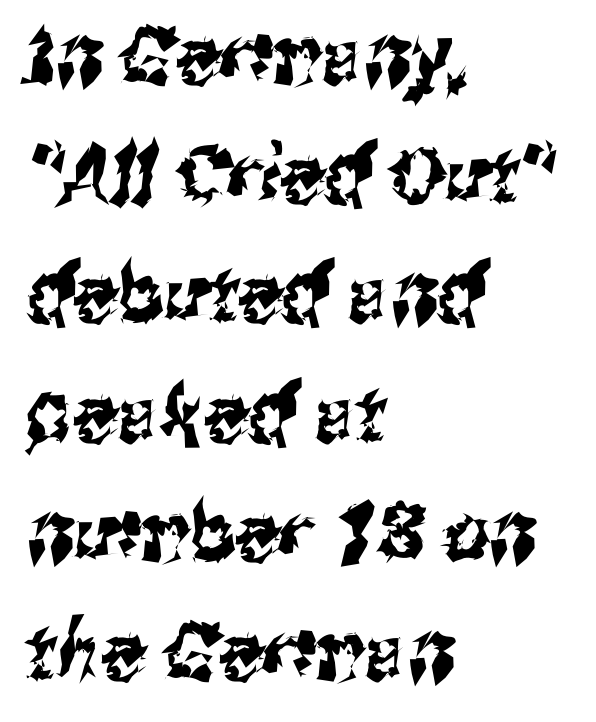
{"serif": "no", "width": "condensed", "stroke_contrast": "medium", "x_height": "medium", "monospaced": "no", "underline": "no", "align": "left", "line_spacing": "normal", "line_spacing_ratio": 1.49, "letter_spacing": "normal", "letter_spacing_em": 0.0, "glyph_px": 80}
